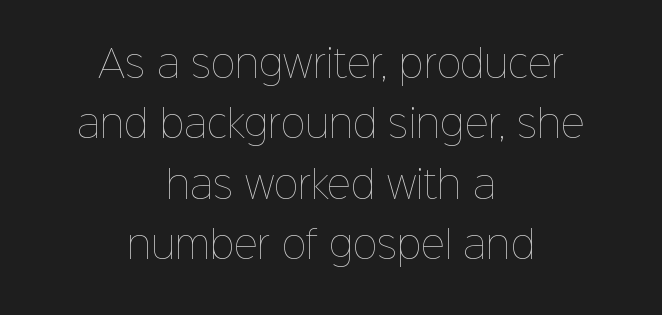
The gap between lines stays unmarked. The line-height multiplier appears to be the usual default. The rag falls on both sides of this text block equally. Upright lettering throughout.
